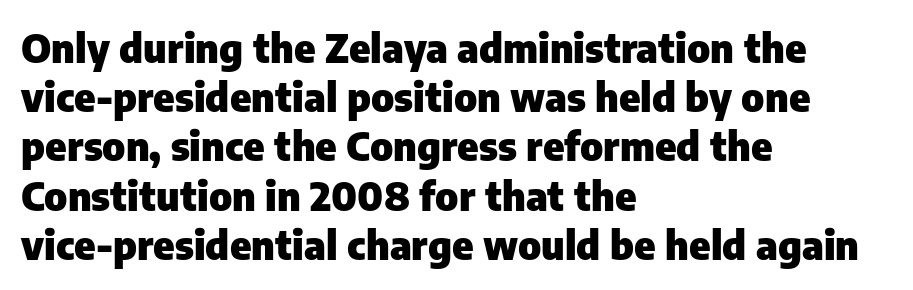
{"serif": "no", "italic": "no", "bold": "yes", "weight": "heavy", "width": "normal", "stroke_contrast": "low", "x_height": "medium", "monospaced": "no", "underline": "no", "align": "left", "line_spacing_ratio": 1.23, "letter_spacing": "normal", "letter_spacing_em": 0.0, "glyph_px": 40}
